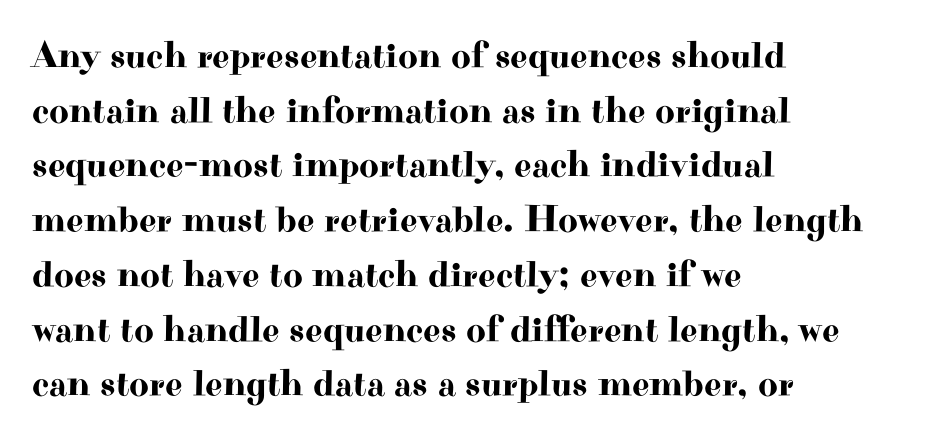
{"serif": "yes", "italic": "no", "width": "wide", "stroke_contrast": "high", "x_height": "small", "monospaced": "no", "underline": "no", "align": "left", "line_spacing": "normal", "line_spacing_ratio": 1.44, "letter_spacing": "normal", "letter_spacing_em": 0.0, "glyph_px": 38}
